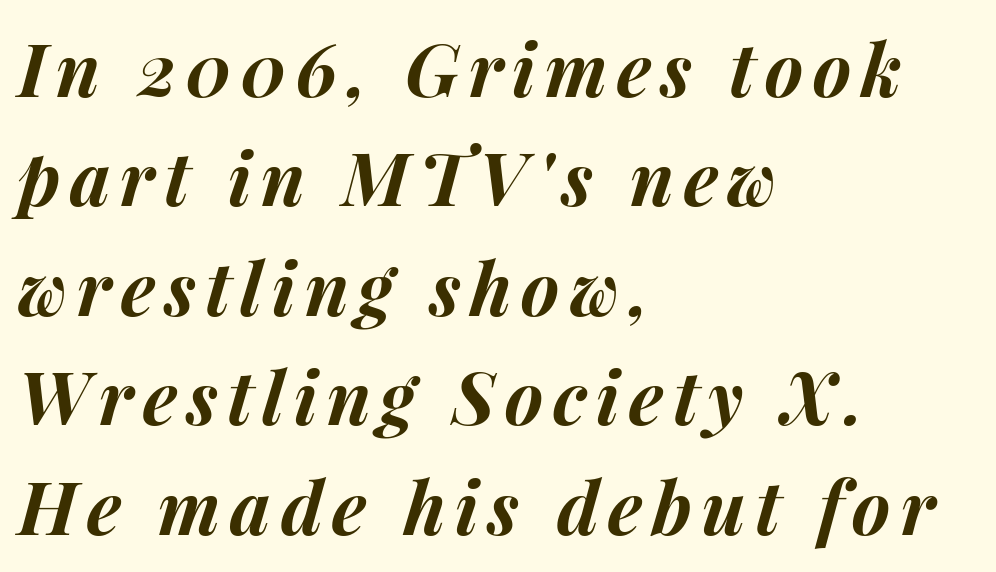
This sample has the flowing, uneven cadence of proportional lettering. Heft: maximum for text — a bold. Anything drawn beneath the words? Only blank space. Leftover space on each line is placed entirely after the last word. Successive baselines arrive at the customary interval.
